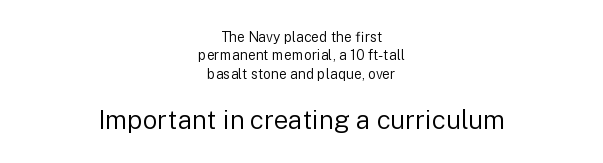
The font's upright variant was chosen for this text. Here the glyphs are tracked normally, forming tight word shapes. Look at the glyph heights: the lower group is clearly the bigger setting. Nothing heavy about these letters — not bold at all. Typeset on center — no edge is straight. Unmarked baselines from the first word to the last.
